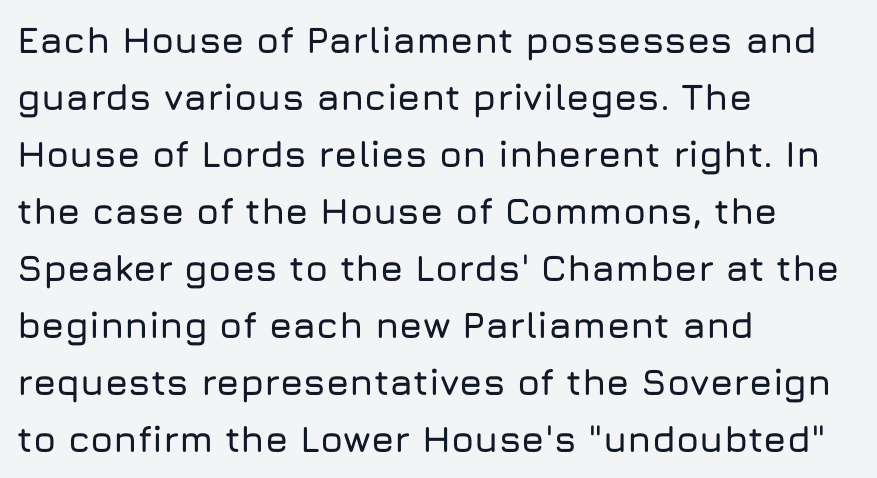
The image shows 37 px sans-serif type, upright; set left-aligned, normal line spacing (1.54x), normal letter spacing, not underlined; low stroke contrast and a medium x-height.
